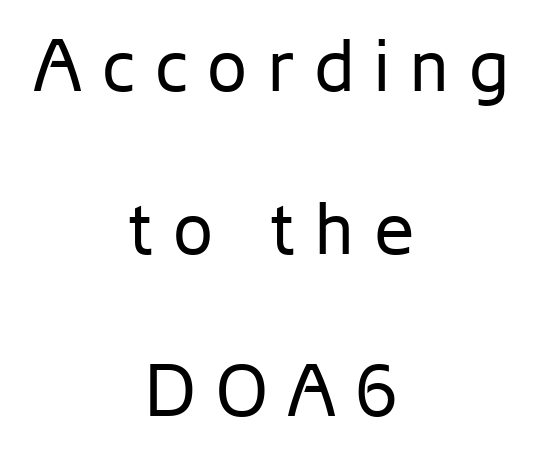
The image shows 72 px regular-weight sans-serif type, upright; set centered, loose line spacing (2.26x), unusually wide letter spacing (+0.28 em), not underlined; low stroke contrast and a medium x-height.
